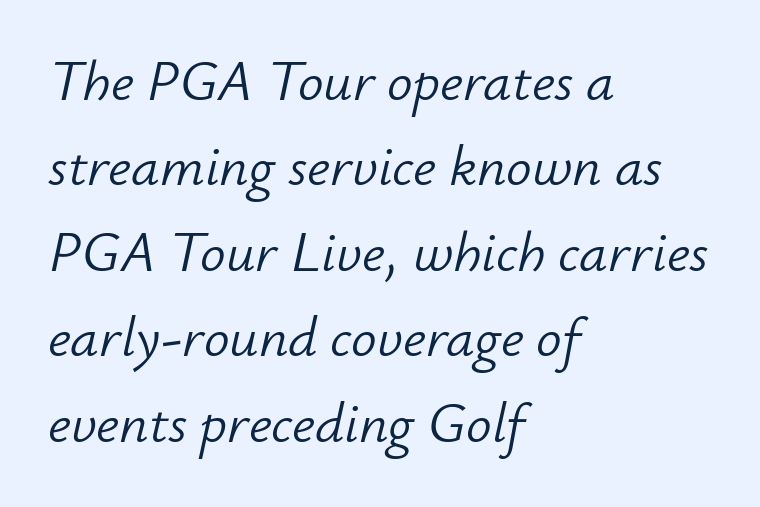
Honestly, there is no underline to notice here at all. Whoever set this chose a conventional vertical rhythm. What stands out about the letter spacing? Nothing — it is the standard amount. Varying glyph widths throughout — classic text-font behaviour. It's the slanting kind of type. The ragged edge is on the right, which tells us the setting is flush left.
